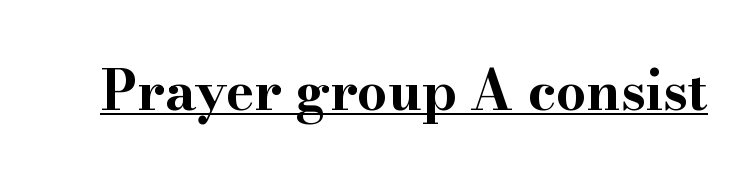
Q: Is the text bold? A: Yes.
Q: Is the text italic (slanted)? A: No, it is upright.
Q: Is the typeface a serif or a sans-serif typeface? A: Serif.
Q: Is the text underlined? A: Yes.
Q: Is the spacing between letters normal or unusually wide? A: Normal.
Q: Width (condensed, normal, or wide)? A: Wide.
Q: Stroke contrast? A: High.
Q: x-height? A: Small.
Q: Monospaced? A: No.
